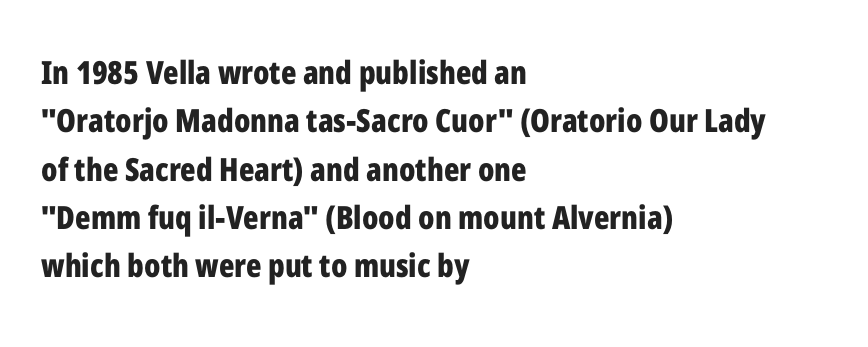
In terms of leading, this rendering sits right in the middle. Heft: maximum for text — a bold. This rendering features lettering with no underline. This rendering employs a face without finishing strokes, i.e., a sans-serif. The text block is weighted toward the left margin, trailing off unevenly rightward.
